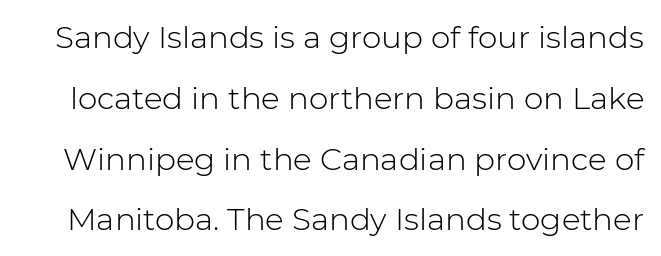
Q: Is the text bold? A: No.
Q: Is the text italic (slanted)? A: No, it is upright.
Q: Is the typeface a serif or a sans-serif typeface? A: Sans-serif.
Q: Is the text underlined? A: No.
Q: Is the spacing between letters normal or unusually wide? A: Normal.
Q: Is the spacing between lines tight, normal or loose? A: Loose.
Q: Width (condensed, normal, or wide)? A: Normal.
Q: Stroke contrast? A: Low.
Q: x-height? A: Medium.
Q: Monospaced? A: No.
